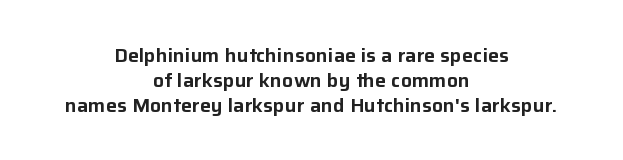
The passage shown is not underscored anywhere. The line-height multiplier appears to be the usual default. Is the letter spacing exaggerated? No — it looks like the ordinary default. The compositor balanced each line on the midline.
